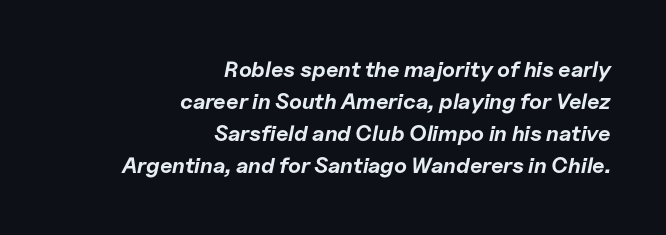
{"italic": "yes", "lean": "right", "slant_degrees": 11, "bold": "yes", "underline": "no", "align": "right", "line_spacing": "normal", "line_spacing_ratio": 1.46, "letter_spacing": "normal", "letter_spacing_em": 0.0, "glyph_px": 22}
